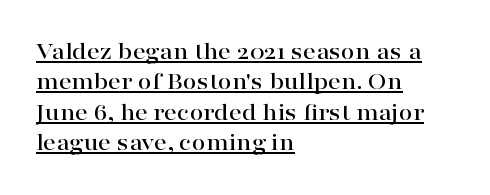
Reading down the block, your eye returns to a fixed left position each line. The rendered words wear a rule along their underside. Do the letters lean? They stand straight. The rendering keeps characters at their native spacing.
